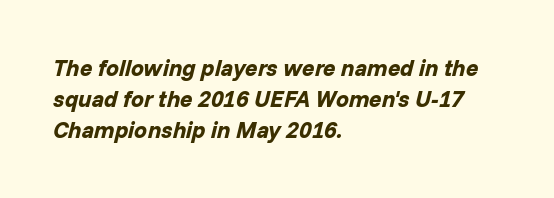
The type is set solid horizontally, with unmodified tracking. The rendering applies a slant to the glyphs. Short and long lines alike share a common starting point at left. A normal amount of white space separates one row of letters from the next. The words here are not underlined. As a designer I'd log this as weight 700, bold.
